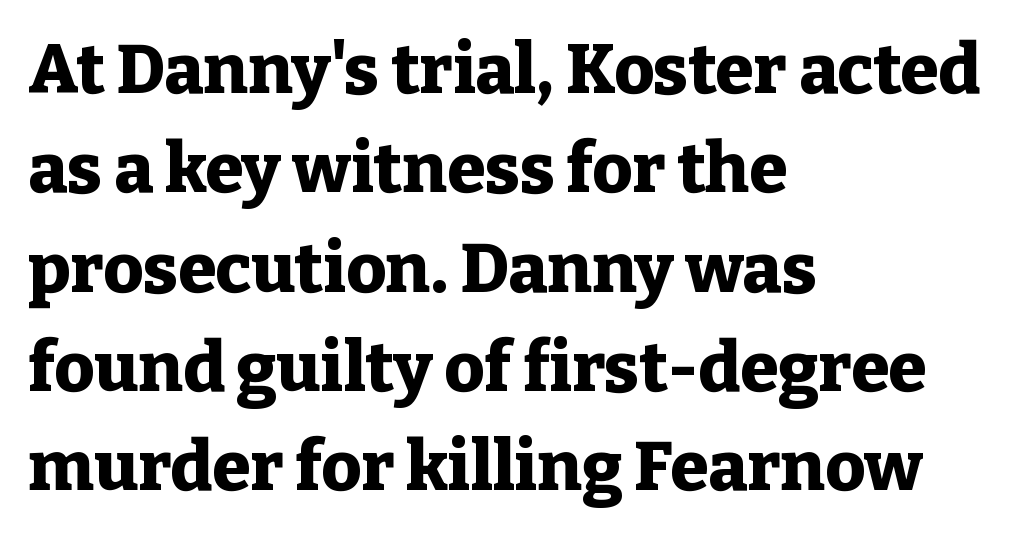
Notice how the stems are strictly vertical — no italics here. Plain, unruled lines of type. What weight is shown? A full bold with thick strokes. Glyph-to-glyph distance matches everyday printed text. The leading is moderate, giving the passage an even texture. The face used here is proportionally spaced, like ordinary book or web type.
